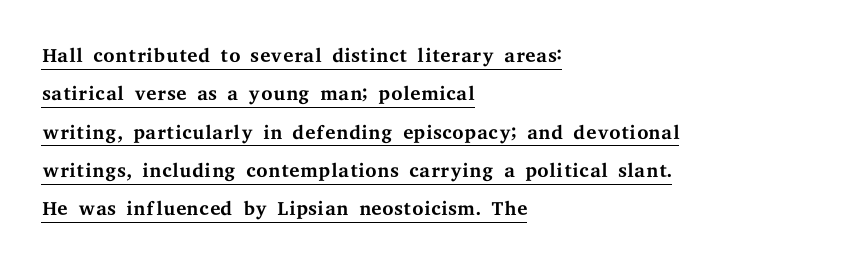
{"serif": "yes", "italic": "no", "bold": "no", "weight": "regular", "width": "wide", "stroke_contrast": "medium", "x_height": "medium", "monospaced": "no", "underline": "yes", "align": "left", "line_spacing": "normal", "line_spacing_ratio": 1.32, "letter_spacing": "normal", "letter_spacing_em": 0.0, "glyph_px": 29}
